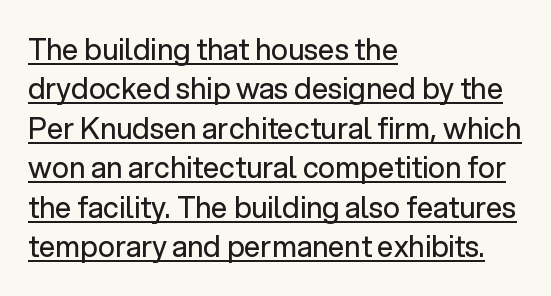
{"serif": "no", "italic": "no", "bold": "no", "weight": "regular", "width": "normal", "stroke_contrast": "low", "x_height": "medium", "monospaced": "no", "underline": "yes", "align": "left", "line_spacing": "normal", "line_spacing_ratio": 1.36, "letter_spacing": "normal", "letter_spacing_em": 0.0, "glyph_px": 29}
